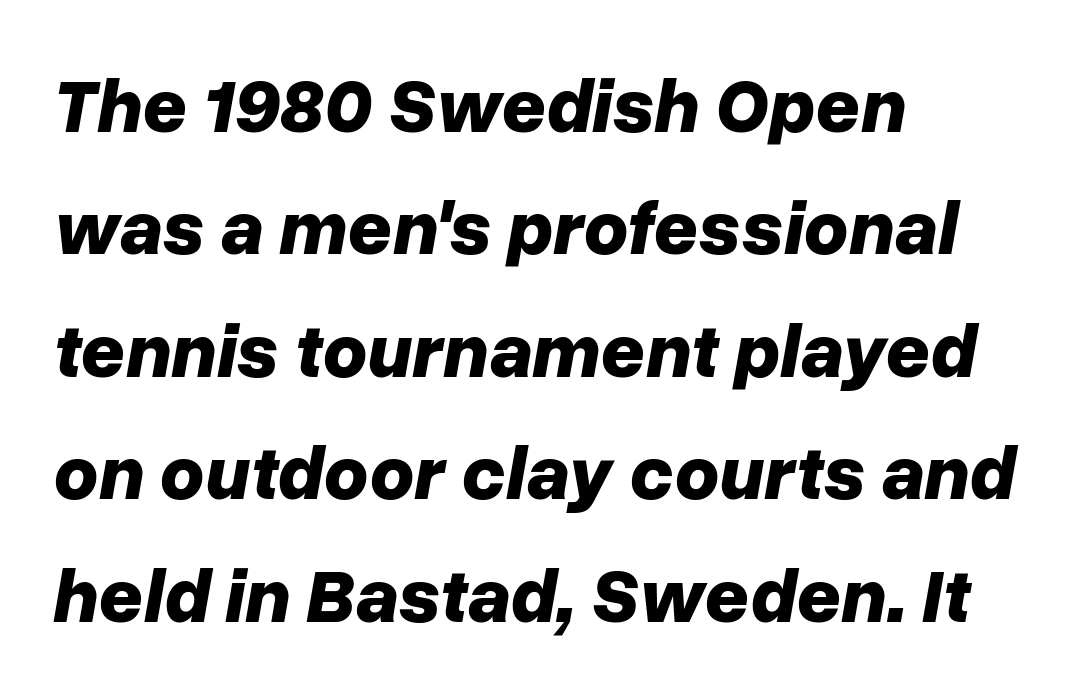
Q: Is the text bold? A: Yes.
Q: Is the text italic (slanted)? A: Yes, it leans right by about 10 degrees.
Q: Is the text underlined? A: No.
Q: How is the paragraph aligned? A: Left-aligned.
Q: Is the spacing between letters normal or unusually wide? A: Normal.
Q: Is the spacing between lines tight, normal or loose? A: Normal.
Q: Width (condensed, normal, or wide)? A: Normal.
Q: Stroke contrast? A: Low.
Q: x-height? A: Medium.
Q: Monospaced? A: No.
